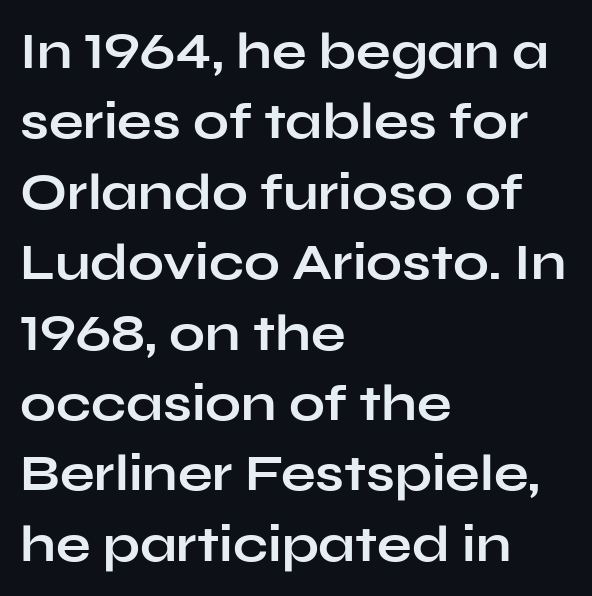
{"serif": "no", "italic": "no", "bold": "yes", "weight": "bold", "width": "wide", "stroke_contrast": "low", "x_height": "medium", "monospaced": "no", "underline": "no", "align": "left", "line_spacing": "normal", "line_spacing_ratio": 1.38, "letter_spacing": "normal", "letter_spacing_em": 0.0, "glyph_px": 51}
